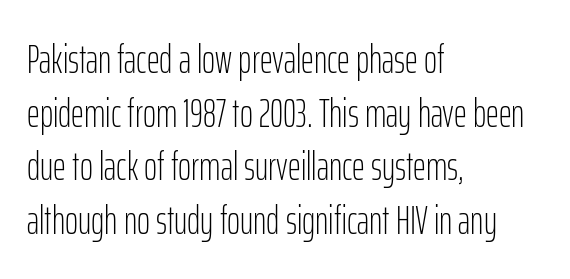
Q: Is the text bold? A: No.
Q: Is the text italic (slanted)? A: No, it is upright.
Q: Is the typeface a serif or a sans-serif typeface? A: Sans-serif.
Q: Is the text underlined? A: No.
Q: How is the paragraph aligned? A: Left-aligned.
Q: Is the spacing between letters normal or unusually wide? A: Normal.
Q: Is the spacing between lines tight, normal or loose? A: Normal.
Q: Width (condensed, normal, or wide)? A: Condensed.
Q: Stroke contrast? A: Low.
Q: x-height? A: Medium.
Q: Monospaced? A: No.
